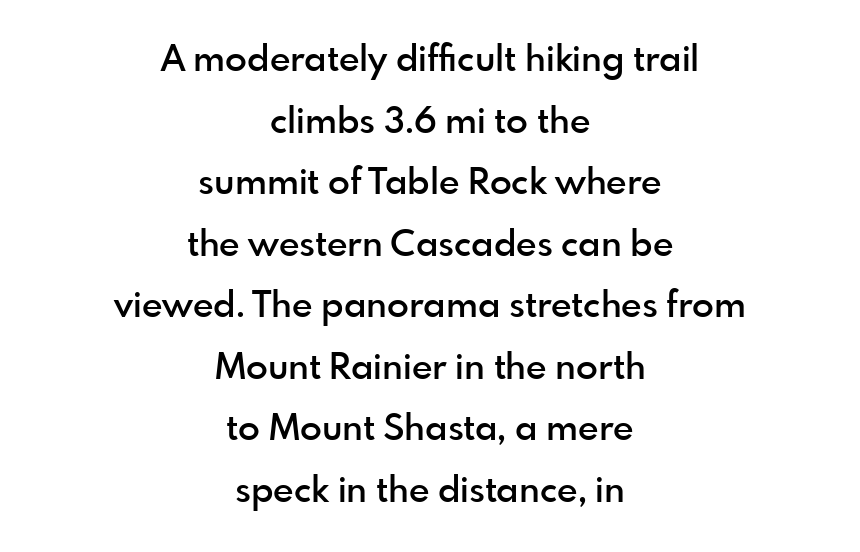
Q: Is the text bold? A: Semi-bold.
Q: Is the text italic (slanted)? A: No, it is upright.
Q: Is the typeface a serif or a sans-serif typeface? A: Sans-serif.
Q: Is the text underlined? A: No.
Q: How is the paragraph aligned? A: Centered.
Q: Is the spacing between letters normal or unusually wide? A: Normal.
Q: Width (condensed, normal, or wide)? A: Normal.
Q: x-height? A: Small.
Q: Monospaced? A: No.
